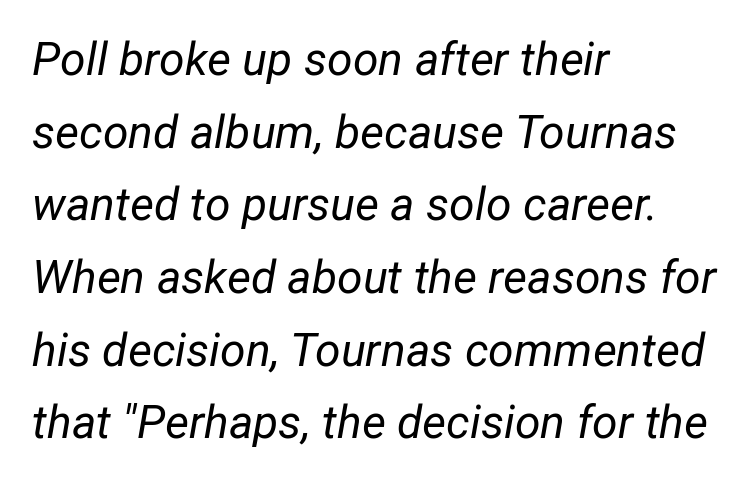
The image shows 46 px regular-weight type, italic (leaning right); set left-aligned, normal line spacing (1.58x), normal letter spacing, not underlined; low stroke contrast and a medium x-height.
